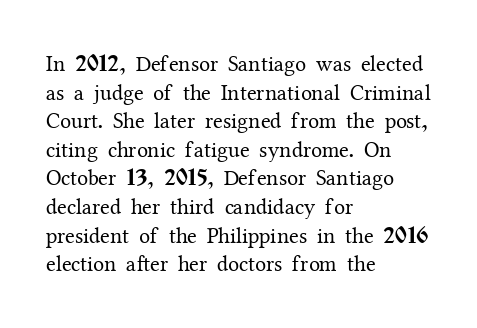
{"italic": "no", "bold": "no", "underline": "no", "align": "left", "line_spacing": "normal", "line_spacing_ratio": 1.3, "letter_spacing": "normal", "letter_spacing_em": 0.0, "glyph_px": 22}
